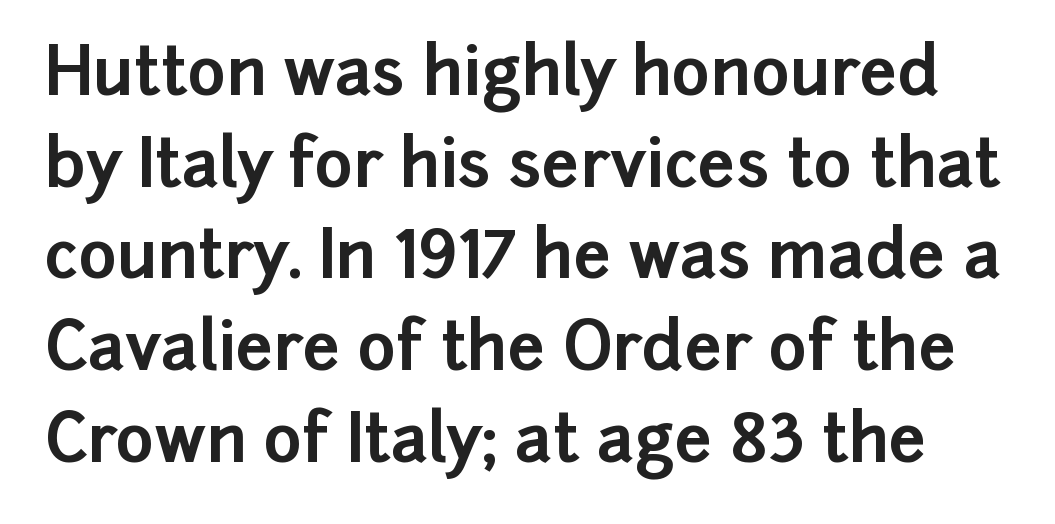
{"serif": "no", "italic": "no", "bold": "yes", "weight": "bold", "width": "normal", "stroke_contrast": "low", "x_height": "medium", "monospaced": "no", "underline": "no", "line_spacing": "normal", "line_spacing_ratio": 1.39, "letter_spacing": "normal", "letter_spacing_em": 0.0, "glyph_px": 66}
